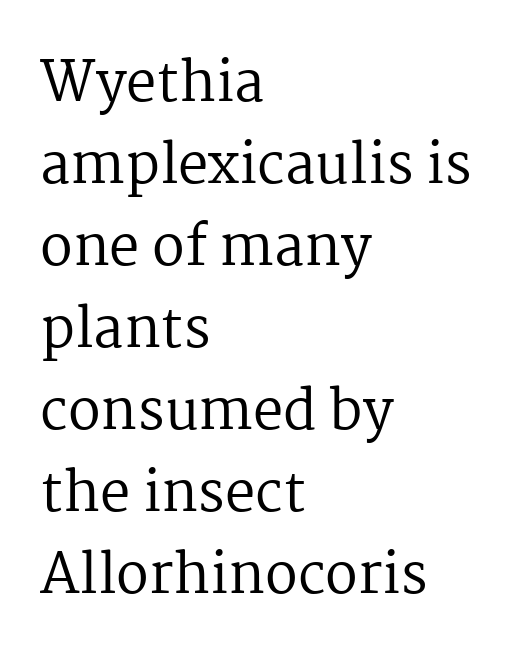
The image shows 54 px regular-weight serif type, upright; set left-aligned, normal line spacing (1.52x), normal letter spacing, not underlined; medium stroke contrast and a medium x-height.
